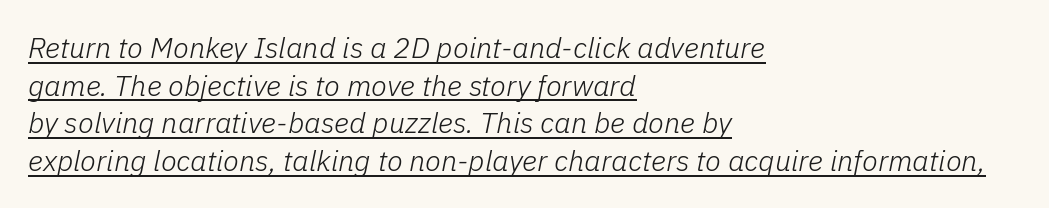
The letters are slanted; this is an italic face. All the whitespace from short lines collects on the right. Summary of weight: not heavy and not bold. No extra tracking has been applied to these lines.
